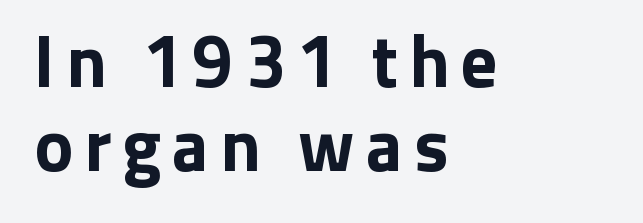
Q: Is the text bold? A: Yes.
Q: Is the text italic (slanted)? A: No, it is upright.
Q: Is the typeface a serif or a sans-serif typeface? A: Sans-serif.
Q: Is the text underlined? A: No.
Q: How is the paragraph aligned? A: Left-aligned.
Q: Is the spacing between lines tight, normal or loose? A: Tight.
Q: Width (condensed, normal, or wide)? A: Normal.
Q: Stroke contrast? A: Low.
Q: x-height? A: Medium.
Q: Monospaced? A: No.
